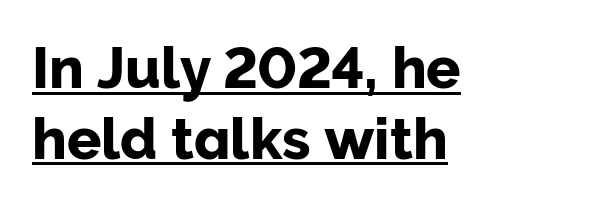
The image shows 57 px sans-serif type, upright; set left-aligned, line spacing 1.24x, normal letter spacing, underlined; low stroke contrast and a medium x-height.
